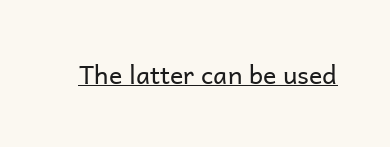
The letterforms sit at book weight or below. Posture: upright roman. Here the glyphs are tracked normally, forming tight word shapes. The words here are underlined.
